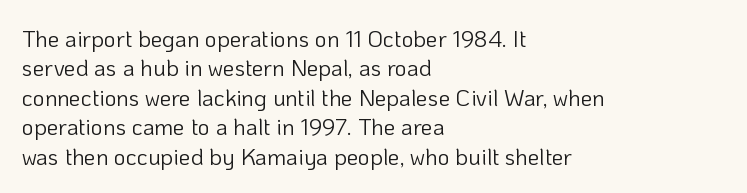
The image shows 23 px text type, upright; set left-aligned, normal line spacing (1.28x), normal letter spacing, not underlined.
